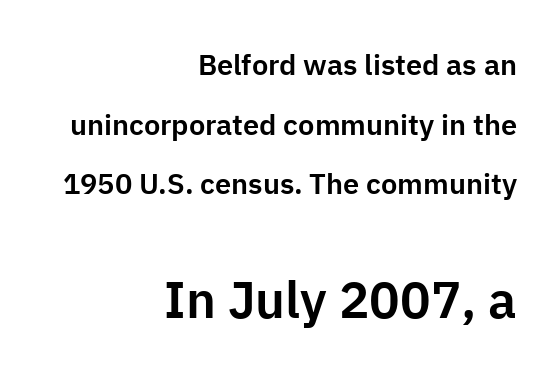
The image shows 51 px sans-serif type, upright; set right-aligned, loose line spacing (2.06x), normal letter spacing, not underlined; the second (bottom) block is 1.76x larger; low stroke contrast and a medium x-height.
